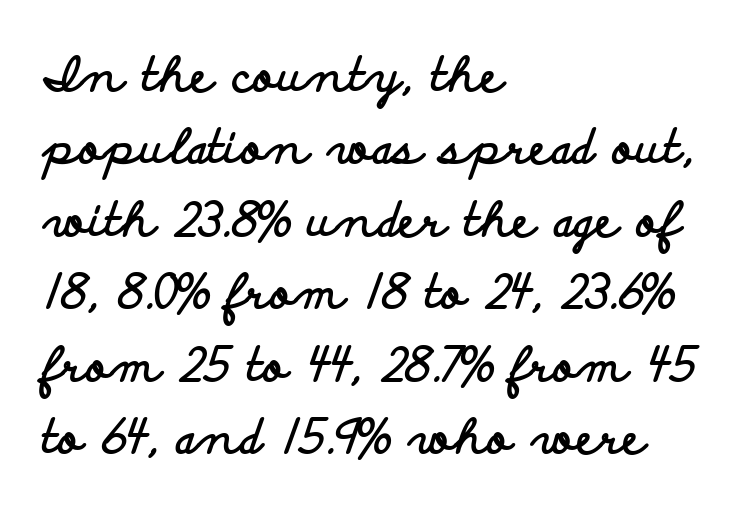
{"serif": "no", "bold": "yes", "weight": "bold", "width": "wide", "stroke_contrast": "low", "x_height": "small", "monospaced": "no", "underline": "no", "align": "left", "line_spacing": "normal", "line_spacing_ratio": 1.54, "letter_spacing": "normal", "letter_spacing_em": 0.0, "glyph_px": 47}
